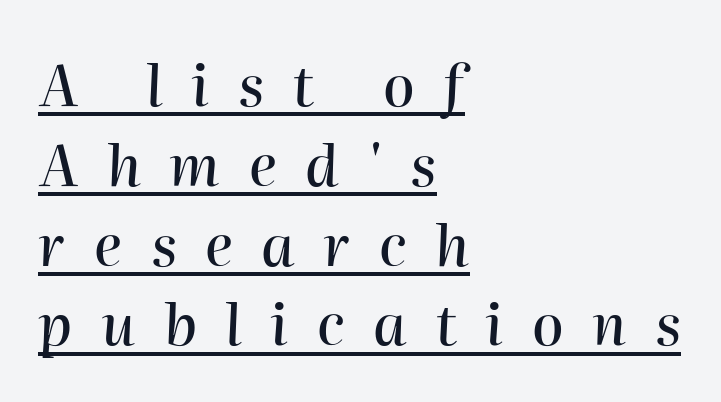
Q: Is the text italic (slanted)? A: Yes, it leans right by about 2 degrees.
Q: Is the text underlined? A: Yes.
Q: How is the paragraph aligned? A: Left-aligned.
Q: Is the spacing between letters normal or unusually wide? A: Unusually wide.
Q: Is the spacing between lines tight, normal or loose? A: Normal.
Q: Width (condensed, normal, or wide)? A: Normal.
Q: Stroke contrast? A: High.
Q: x-height? A: Medium.
Q: Monospaced? A: No.
